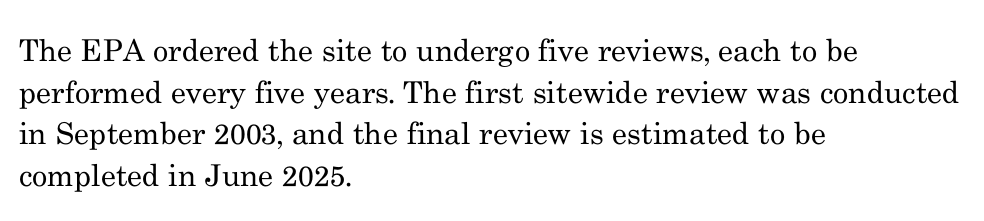
{"serif": "yes", "italic": "no", "bold": "no", "weight": "regular", "width": "normal", "stroke_contrast": "medium", "x_height": "small", "monospaced": "no", "underline": "no", "align": "left", "line_spacing": "normal", "line_spacing_ratio": 1.39, "letter_spacing": "normal", "letter_spacing_em": 0.0, "glyph_px": 30}
